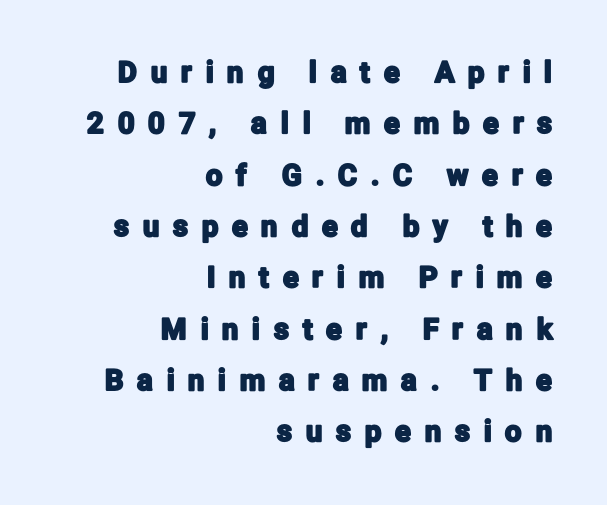
The image shows 29 px condensed sans-serif type, upright; set right-aligned, line spacing 1.77x, unusually wide letter spacing (+0.48 em), not underlined; low stroke contrast and a medium x-height.
